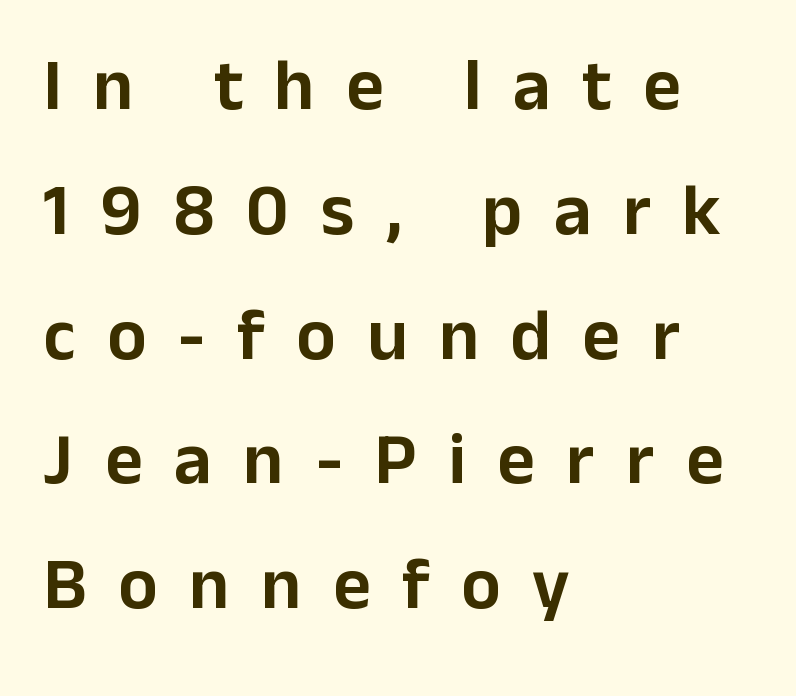
The image shows 73 px sans-serif type, upright; set left-aligned, line spacing 1.71x, unusually wide letter spacing (+0.43 em), not underlined; low stroke contrast and a medium x-height.
